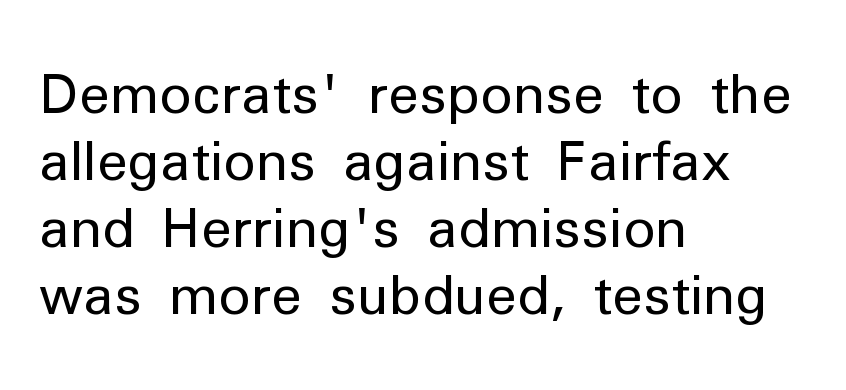
Look at the tracking — it's just the regular setting, nothing added. All the whitespace from short lines collects on the right. The font's upright variant was chosen for this text. Does the type have serifs? No, each stem ends abruptly.
